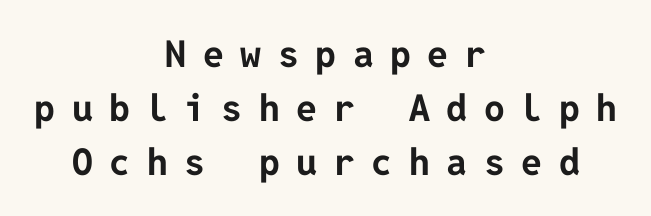
Lines of text with bare space underneath. Tracking value appears strongly positive — letters spread wide. A full-strength bold gives these letters their thick strokes. This sample keeps an unexceptional amount of space between lines.
